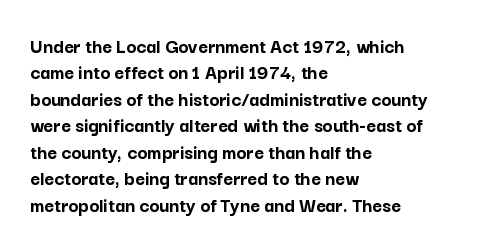
Q: Is the text bold? A: Yes.
Q: Is the text italic (slanted)? A: No, it is upright.
Q: Is the text underlined? A: No.
Q: How is the paragraph aligned? A: Left-aligned.
Q: Is the spacing between letters normal or unusually wide? A: Normal.
Q: Is the spacing between lines tight, normal or loose? A: Normal.
